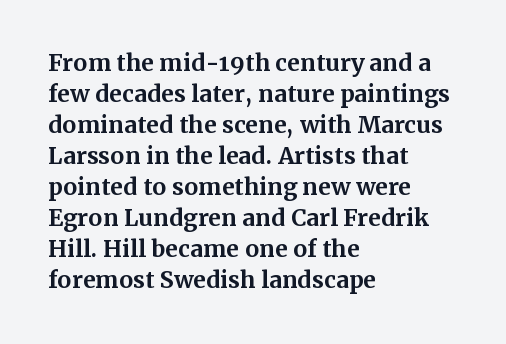
Q: Is the text bold? A: Yes.
Q: Is the text italic (slanted)? A: No, it is upright.
Q: Is the text underlined? A: No.
Q: How is the paragraph aligned? A: Left-aligned.
Q: Is the spacing between letters normal or unusually wide? A: Normal.
Q: Is the spacing between lines tight, normal or loose? A: Normal.
